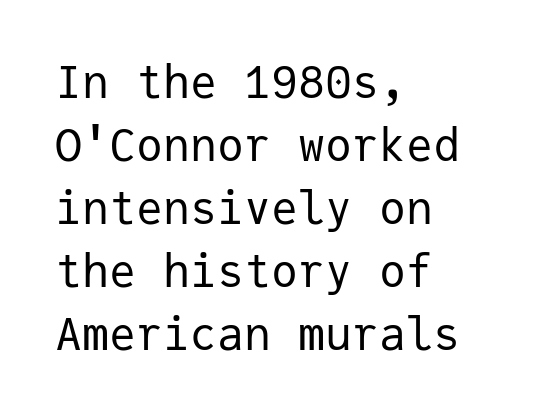
Q: Is the text bold? A: No.
Q: Is the text italic (slanted)? A: No, it is upright.
Q: Is the typeface a serif or a sans-serif typeface? A: Sans-serif.
Q: Is the text underlined? A: No.
Q: How is the paragraph aligned? A: Left-aligned.
Q: Is the spacing between letters normal or unusually wide? A: Normal.
Q: Is the spacing between lines tight, normal or loose? A: Normal.
Q: Width (condensed, normal, or wide)? A: Normal.
Q: Stroke contrast? A: Low.
Q: x-height? A: Medium.
Q: Monospaced? A: Yes.
